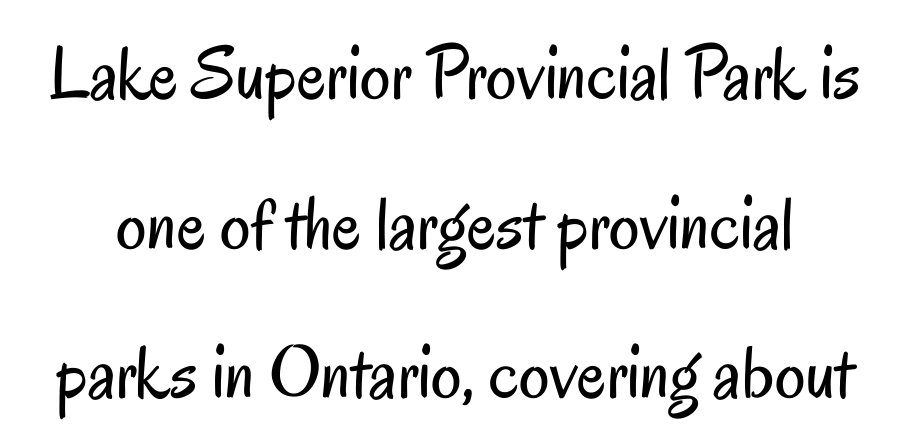
The image shows 76 px regular-weight, condensed sans-serif type, upright; set loose line spacing (1.97x), normal letter spacing, not underlined; low stroke contrast and a small x-height.
